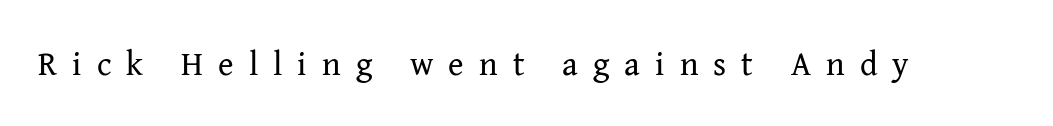
The image shows 33 px regular-weight serif type, upright; set unusually wide letter spacing (+0.46 em), not underlined; medium stroke contrast and a medium x-height.
